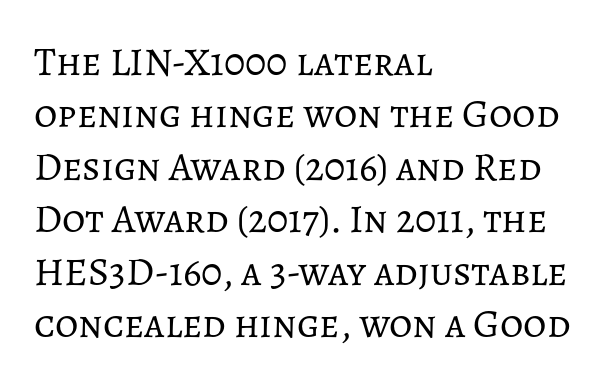
The image shows 40 px regular-weight type, upright; set left-aligned, normal line spacing (1.31x), normal letter spacing, not underlined; low stroke contrast and a medium x-height.
